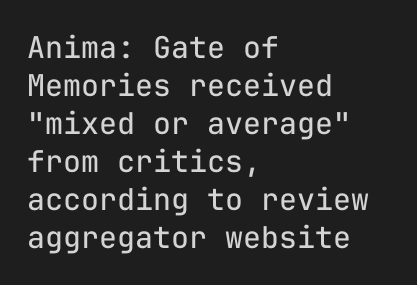
Q: Is the text bold? A: No.
Q: Is the text italic (slanted)? A: No, it is upright.
Q: Is the typeface a serif or a sans-serif typeface? A: Sans-serif.
Q: Is the text underlined? A: No.
Q: How is the paragraph aligned? A: Left-aligned.
Q: Is the spacing between letters normal or unusually wide? A: Normal.
Q: Is the spacing between lines tight, normal or loose? A: Normal.
Q: Width (condensed, normal, or wide)? A: Normal.
Q: Stroke contrast? A: Low.
Q: x-height? A: Medium.
Q: Monospaced? A: Yes.
